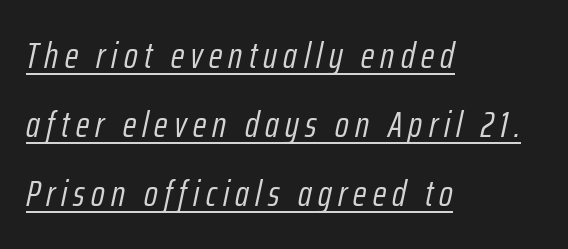
Would a proofreader flag this as italicized? Yes. The face used here is proportionally spaced, like ordinary book or web type. Stroke mass is kept to a normal reading level or below. Students, observe the line beneath the letters — that is underlining. Reading down the block, your eye returns to a fixed left position each line.
